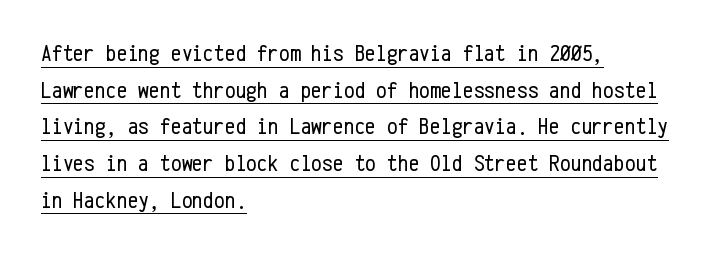
Somebody hit Ctrl+U on this one — the words are underlined. Characters remain perfectly vertical along every line. Reading down the block, your eye returns to a fixed left position each line. The letters sit at their default tracking, neither squeezed nor spread. Summary of vertical rhythm: regular, with standard interline spacing. Stroke mass is kept to a normal reading level or below.
